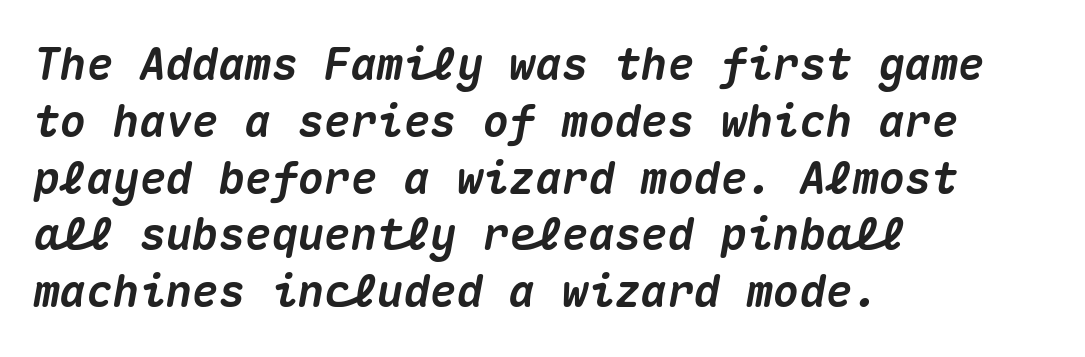
The image shows 44 px heavy type, italic (leaning right), monospaced; set left-aligned, normal line spacing (1.29x), normal letter spacing, not underlined; medium stroke contrast and a medium x-height.
